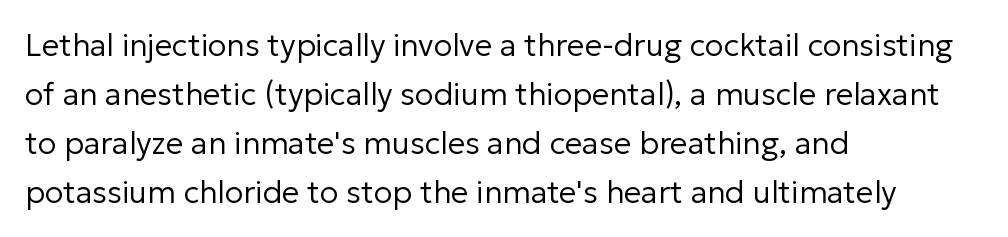
The image shows 31 px regular-weight sans-serif type, upright; set left-aligned, normal line spacing (1.58x), normal letter spacing, not underlined; low stroke contrast and a medium x-height.
